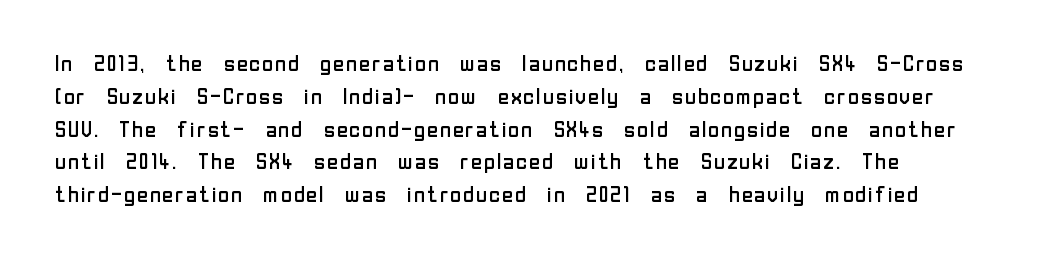
The image shows 22 px text type, upright; set left-aligned, normal line spacing (1.49x), normal letter spacing, not underlined.
